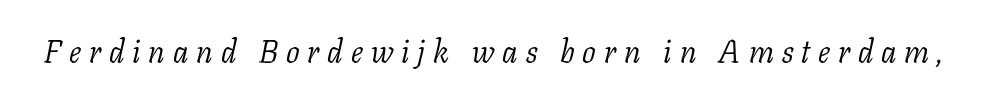
Q: Is the text bold? A: No.
Q: Is the text italic (slanted)? A: Yes, it leans right by about 11 degrees.
Q: Is the typeface a serif or a sans-serif typeface? A: Serif.
Q: Is the text underlined? A: No.
Q: Is the spacing between letters normal or unusually wide? A: Unusually wide.
Q: Width (condensed, normal, or wide)? A: Normal.
Q: Stroke contrast? A: Low.
Q: x-height? A: Medium.
Q: Monospaced? A: No.
